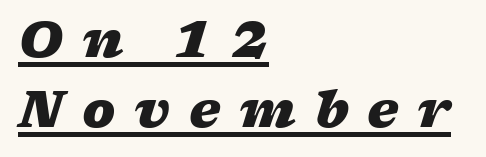
The image shows 50 px heavy, wide type, italic (leaning right); set left-aligned, normal line spacing (1.4x), unusually wide letter spacing (+0.37 em), underlined; low stroke contrast and a medium x-height.
